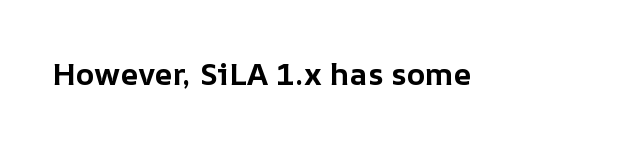
Heavy, bold letterforms. Caption: standard tracking, unaltered. The zone under the glyphs is completely vacant. You could not count columns in this text — the font is proportionally spaced. Quick note: not italic, upright.
